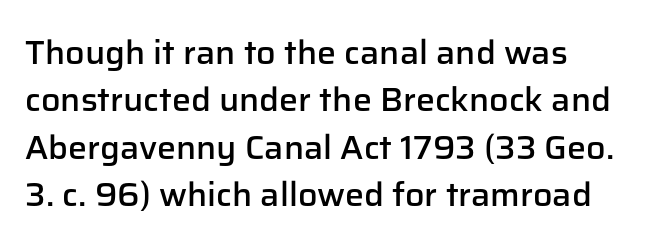
Letters rest on an invisible, unmarked baseline. Line beginnings align vertically; line endings do not. Regarding leading, the lines here are spaced in the standard way. On the weight axis this lands at semibold, roughly 600. Glyph-to-glyph distance matches everyday printed text. The face used here is a sans, in the tradition of grotesques and geometrics.
